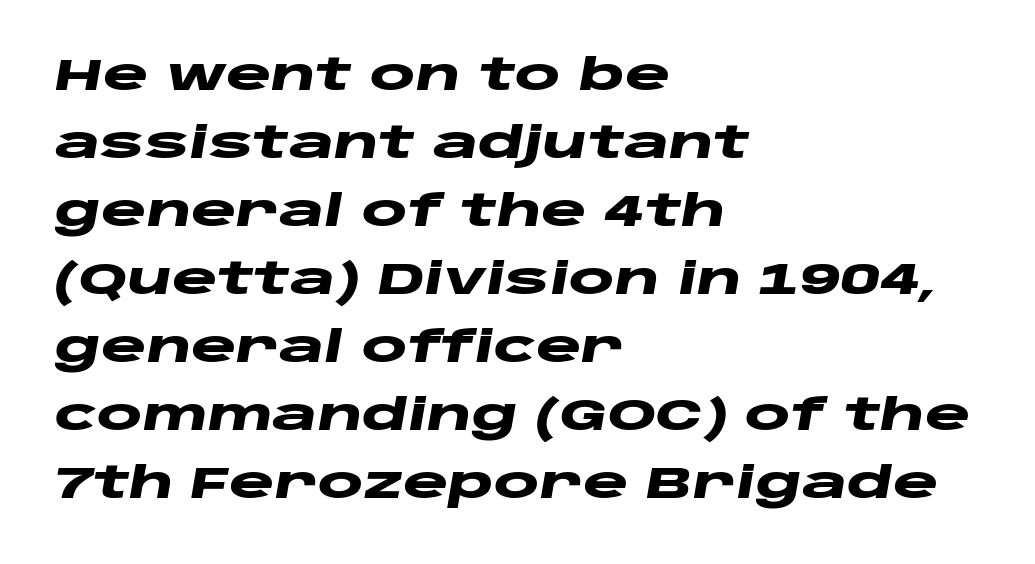
Does the leading feel generous? No, just average. The type is set solid horizontally, with unmodified tracking. Yep, that's italic — everything's leaning. Is this a fixed-width face? No — the glyphs have proportional, varying widths. The typesetter chose a ragged-right arrangement here. The space beneath each line is pristine and unruled.
